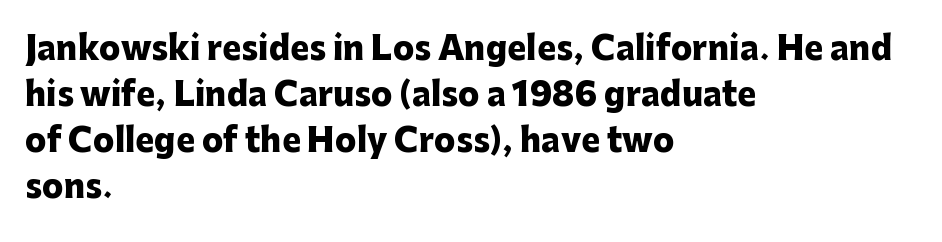
The letters are bold, with thick, heavy strokes. This is the regular roman posture of the typeface. The passage shown stacks its lines at a standard gap. The passage shown is not underscored anywhere. The rag falls on the right side of this text block. The rendering uses natural spacing where letterforms have individual widths.
